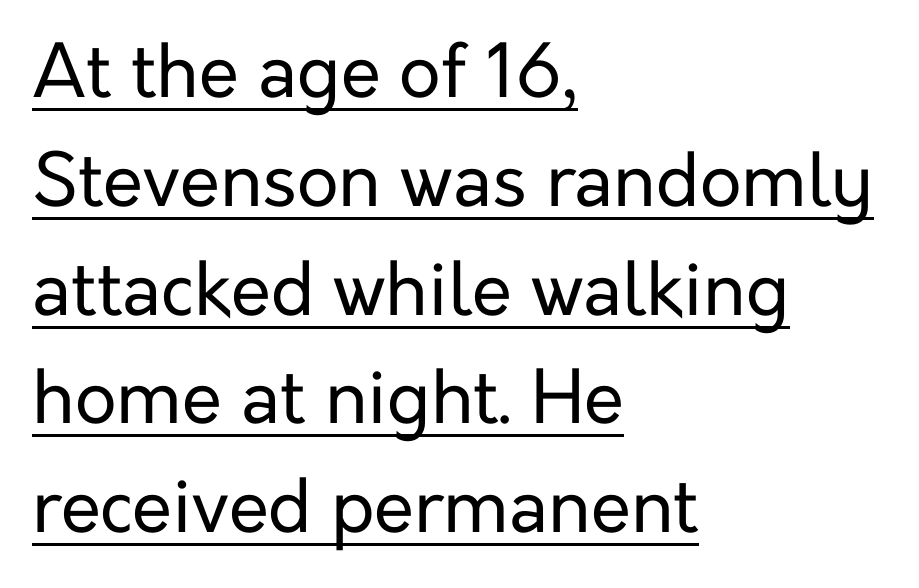
The image shows 73 px regular-weight sans-serif type, upright; set left-aligned, normal line spacing (1.49x), normal letter spacing, underlined; low stroke contrast and a medium x-height.
